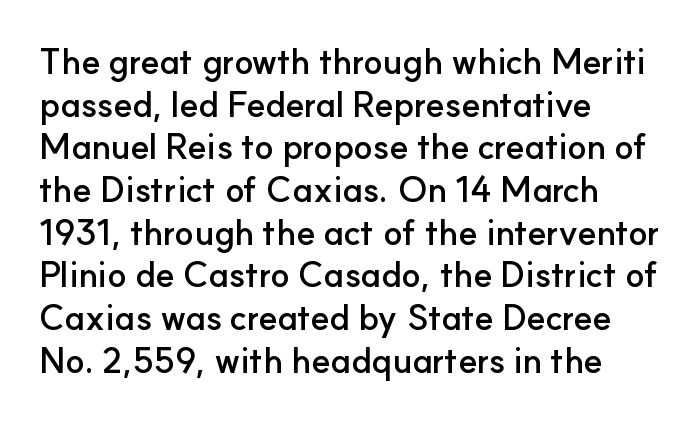
{"serif": "no", "italic": "no", "bold": "yes", "weight": "semibold", "width": "normal", "stroke_contrast": "low", "x_height": "small", "monospaced": "no", "underline": "no", "align": "left", "line_spacing_ratio": 1.22, "letter_spacing": "normal", "letter_spacing_em": 0.0, "glyph_px": 35}
